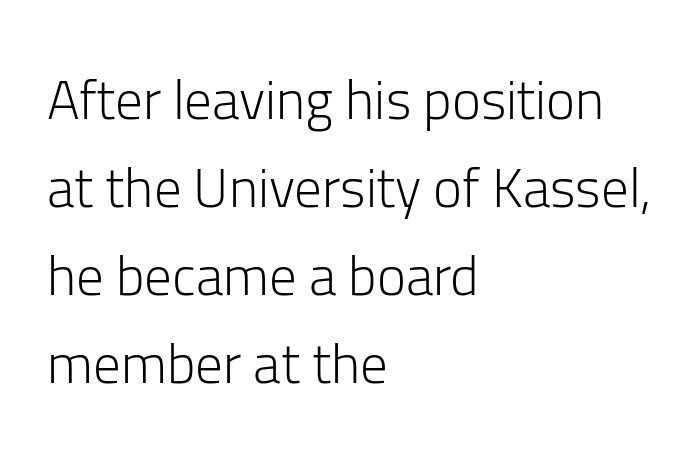
{"serif": "no", "italic": "no", "bold": "no", "weight": "light", "width": "normal", "stroke_contrast": "low", "x_height": "medium", "monospaced": "no", "underline": "no", "align": "left", "line_spacing": "normal", "line_spacing_ratio": 1.6, "letter_spacing": "normal", "letter_spacing_em": 0.0, "glyph_px": 55}
